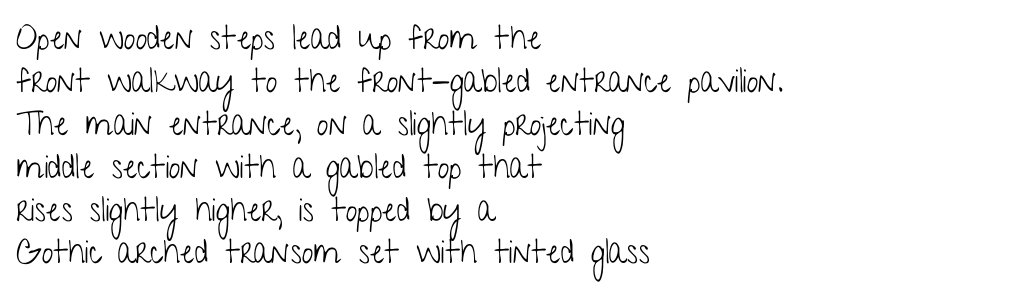
The image shows 33 px light, condensed sans-serif type, upright; set left-aligned, normal line spacing (1.3x), normal letter spacing, not underlined; low stroke contrast and a medium x-height.
